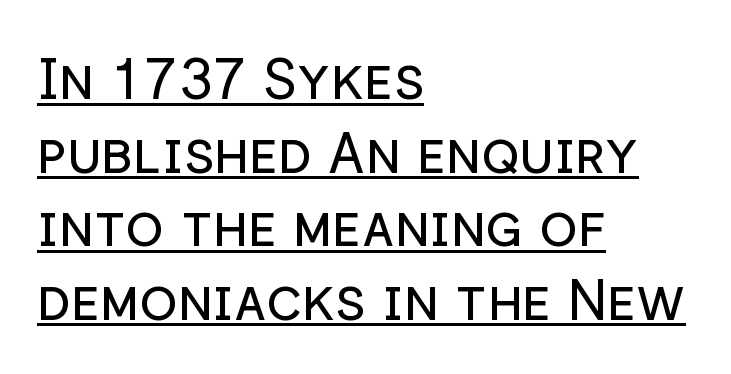
The image shows 57 px regular-weight sans-serif type, upright; set left-aligned, normal line spacing (1.29x), normal letter spacing, underlined; low stroke contrast and a medium x-height.
